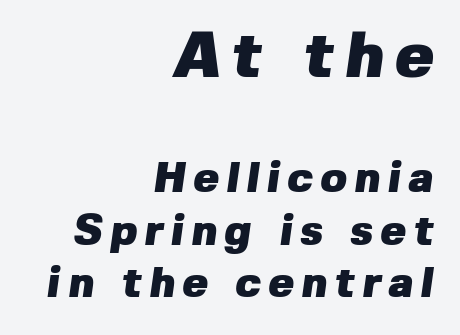
{"serif": "no", "bold": "yes", "weight": "heavy", "width": "normal", "stroke_contrast": "low", "x_height": "medium", "monospaced": "no", "underline": "no", "align": "right", "line_spacing_ratio": 1.22, "larger_block": "first", "size_ratio": 1.51, "glyph_px": 65}
